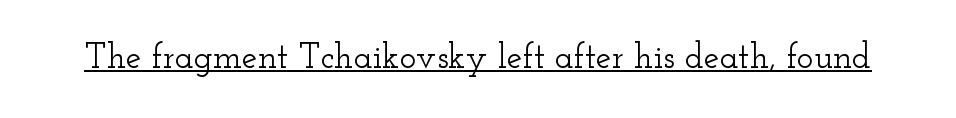
The image shows 35 px wide serif type, upright; set normal letter spacing, underlined; low stroke contrast and a small x-height.
